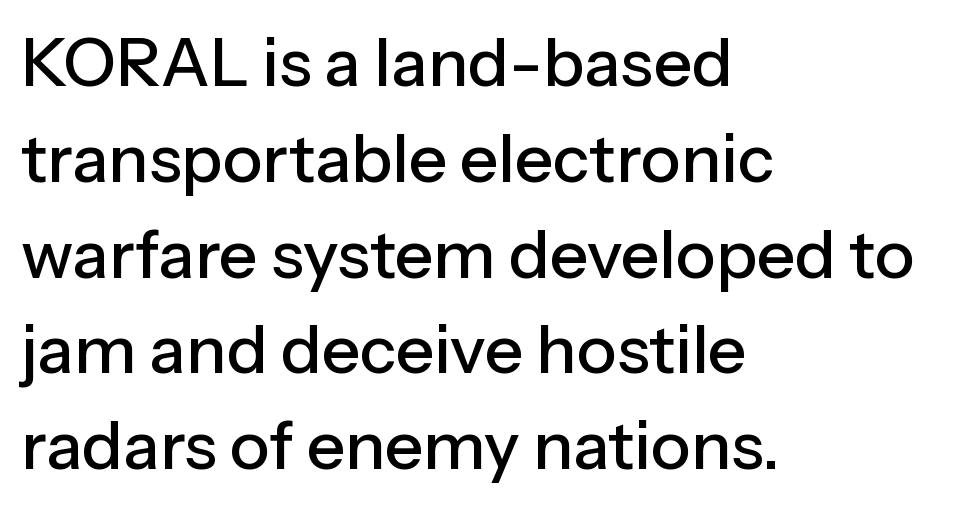
{"serif": "no", "italic": "no", "width": "normal", "stroke_contrast": "low", "x_height": "medium", "monospaced": "no", "underline": "no", "align": "left", "line_spacing": "normal", "line_spacing_ratio": 1.43, "letter_spacing": "normal", "letter_spacing_em": 0.0, "glyph_px": 67}
